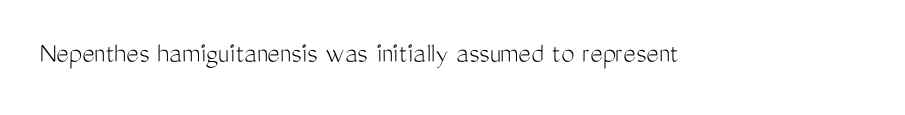
The image shows 30 px light, condensed sans-serif type, upright; set normal letter spacing, not underlined; medium stroke contrast and a medium x-height.
